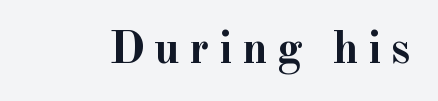
The passage shown is typeset with a serif family. Nobody drew a line under any word here. The rendering uses natural spacing where letterforms have individual widths. Every letter is thick-stroked: bold, no question. Is there any slant? The stems are plumb.
